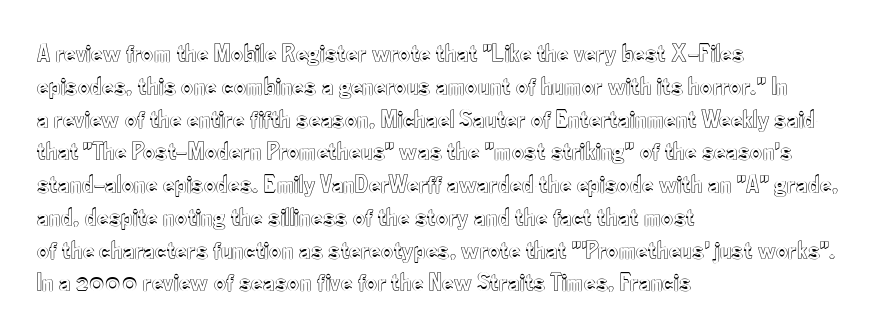
The image shows 26 px text type, upright; set left-aligned, normal line spacing (1.26x), normal letter spacing, not underlined.
